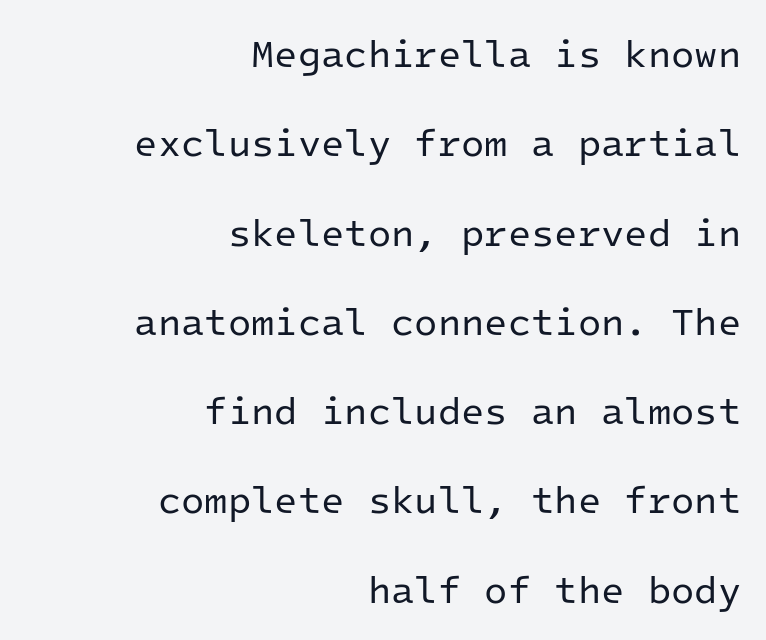
The image shows 38 px regular-weight sans-serif type, upright, monospaced; set right-aligned, loose line spacing (2.35x), normal letter spacing, not underlined; low stroke contrast and a medium x-height.
